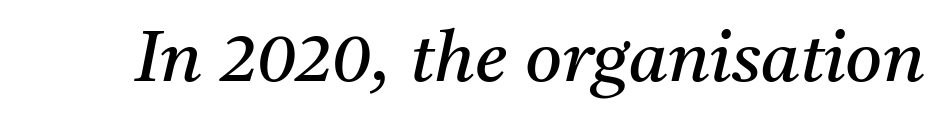
There's an unmistakable incline to the writing here. The gaps between neighbouring characters are ordinary and unremarkable. Words float on clear page, feet unadorned. No extra ink here — the face is not bold.
